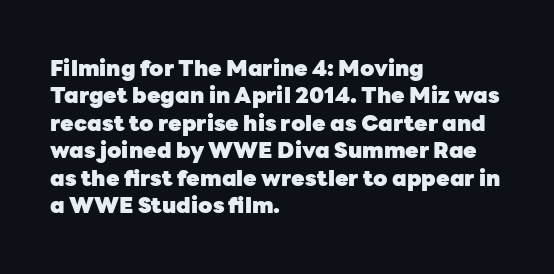
Q: Is the text bold? A: Yes.
Q: Is the text italic (slanted)? A: No, it is upright.
Q: Is the text underlined? A: No.
Q: How is the paragraph aligned? A: Left-aligned.
Q: Is the spacing between letters normal or unusually wide? A: Normal.
Q: Is the spacing between lines tight, normal or loose? A: Normal.
